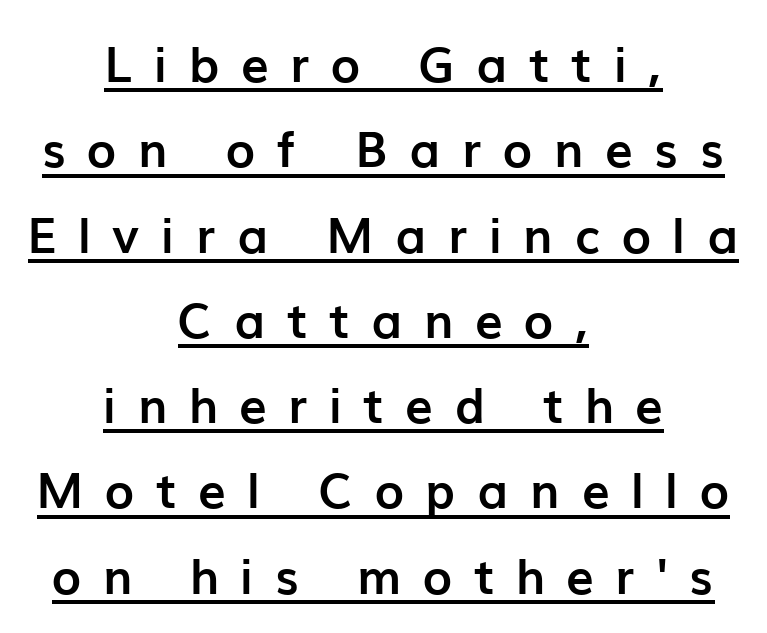
{"serif": "no", "italic": "no", "bold": "yes", "weight": "semibold", "width": "normal", "stroke_contrast": "low", "x_height": "medium", "monospaced": "no", "underline": "yes", "align": "center", "line_spacing_ratio": 1.74, "letter_spacing": "wide", "letter_spacing_em": 0.45, "glyph_px": 49}
